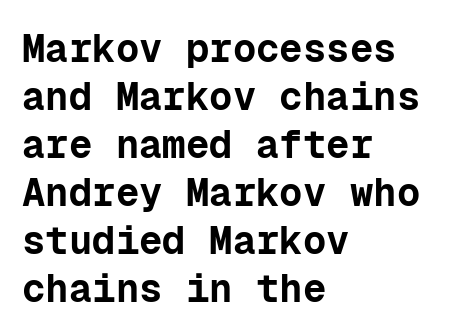
Classification — sans serif. Horizontally, the lines are justified to the leading edge only. Glyph-to-glyph distance matches everyday printed text. Clear beneath every line of the passage. Rendered with straight, roman letterforms. Monospaced: the letters line up in strict vertical columns.
